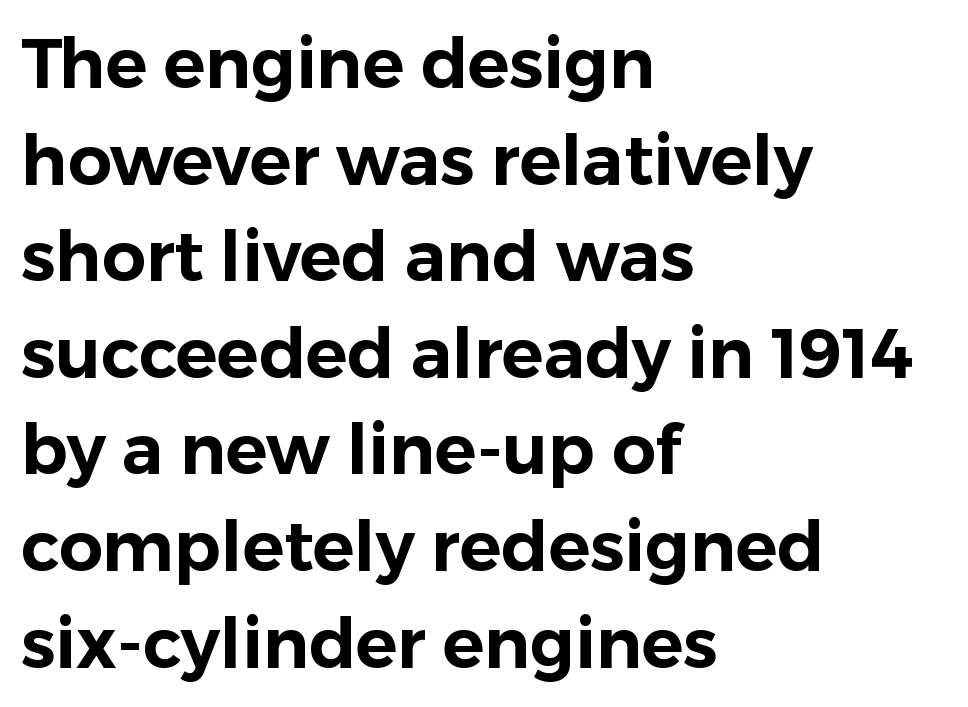
Leftover space on each line is placed entirely after the last word. This rendering features lettering with no underline. The rendering uses a moderate line-height, typical for paragraphs. The letters advance in unequal steps, a hallmark of proportional type. The typography opts for an upright posture over an oblique one. You can tell from the bare stems that sans-serif type was used.
